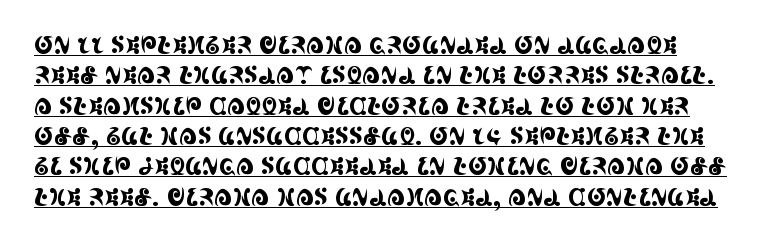
Regular leading. The specimen reads as upright at a glance. Each word holds together tightly as a unit, with standard inter-letter gaps. Glance below the letters and you will spot a drawn line.
